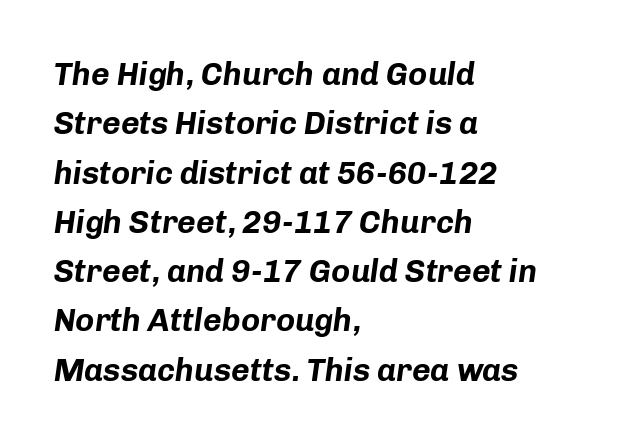
Q: Is the text bold? A: Yes.
Q: Is the text italic (slanted)? A: Yes, it leans right by about 8 degrees.
Q: Is the text underlined? A: No.
Q: How is the paragraph aligned? A: Left-aligned.
Q: Is the spacing between letters normal or unusually wide? A: Normal.
Q: Is the spacing between lines tight, normal or loose? A: Normal.
Q: Width (condensed, normal, or wide)? A: Normal.
Q: Stroke contrast? A: Low.
Q: x-height? A: Medium.
Q: Monospaced? A: No.
